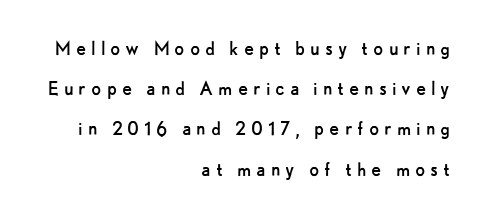
The image shows 23 px text type, upright; set right-aligned, line spacing 1.75x, unusually wide letter spacing (+0.21 em), not underlined.
